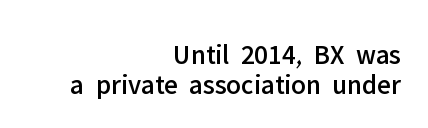
{"serif": "no", "italic": "no", "width": "normal", "stroke_contrast": "low", "x_height": "medium", "monospaced": "no", "underline": "no", "align": "right", "line_spacing": "tight", "line_spacing_ratio": 1.07, "letter_spacing": "normal", "letter_spacing_em": 0.0, "glyph_px": 28}
